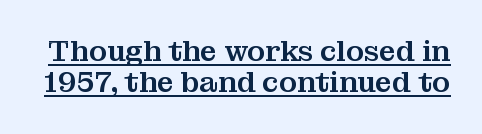
No extra tracking has been applied to these lines. The letters stand upright; this is a roman face. One glance says dense: line gaps are narrower than usual. The text was rendered using a seriffed face with decorative stroke endings.
